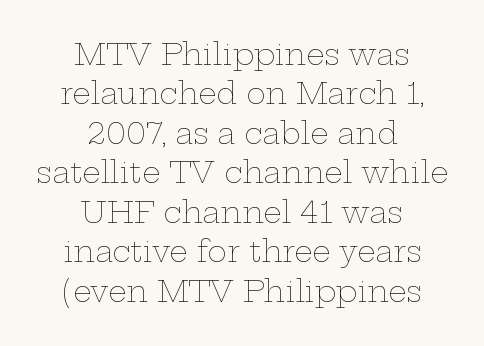
The image shows 29 px thin, wide type, upright; set centered, normal line spacing (1.36x), normal letter spacing, not underlined; low stroke contrast and a medium x-height.
